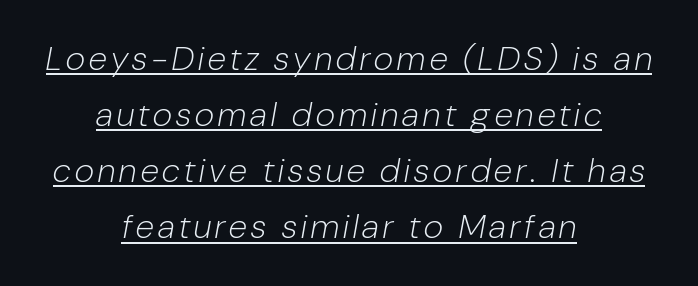
Leading: standard. The face used here is proportionally spaced, like ordinary book or web type. The passage shown is underscored from start to finish. If you folded the block vertically in half, each line would mirror itself in length. Compared with ordinary roman type, these characters are visibly tilted.
